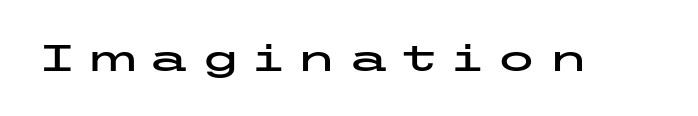
{"serif": "no", "italic": "no", "width": "wide", "stroke_contrast": "low", "x_height": "medium", "underline": "no", "letter_spacing": "wide", "letter_spacing_em": 0.3, "glyph_px": 37}
